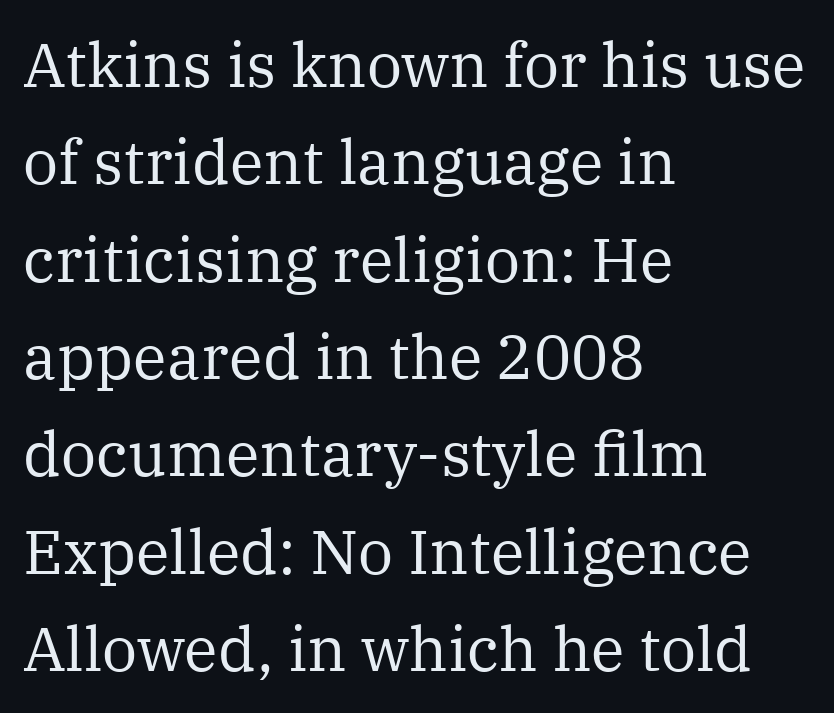
Q: Is the text bold? A: No.
Q: Is the text italic (slanted)? A: No, it is upright.
Q: Is the typeface a serif or a sans-serif typeface? A: Serif.
Q: Is the text underlined? A: No.
Q: How is the paragraph aligned? A: Left-aligned.
Q: Is the spacing between letters normal or unusually wide? A: Normal.
Q: Is the spacing between lines tight, normal or loose? A: Normal.
Q: Width (condensed, normal, or wide)? A: Normal.
Q: Stroke contrast? A: Medium.
Q: x-height? A: Medium.
Q: Monospaced? A: No.
